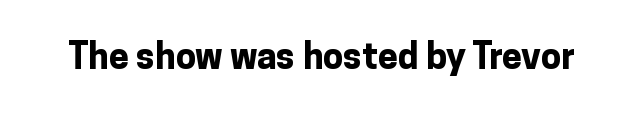
Q: Is the text bold? A: Yes.
Q: Is the text italic (slanted)? A: No, it is upright.
Q: Is the typeface a serif or a sans-serif typeface? A: Sans-serif.
Q: Is the text underlined? A: No.
Q: Is the spacing between letters normal or unusually wide? A: Normal.
Q: Width (condensed, normal, or wide)? A: Normal.
Q: Stroke contrast? A: Low.
Q: x-height? A: Medium.
Q: Monospaced? A: No.
